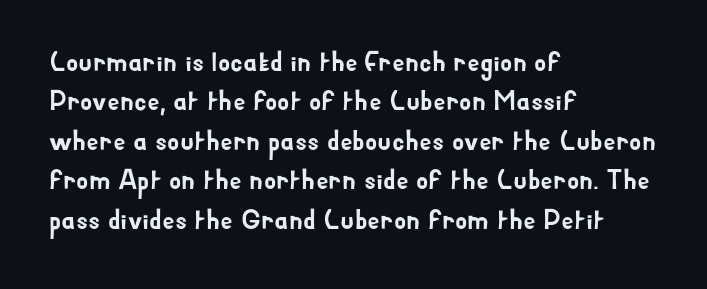
{"serif": "no", "italic": "no", "width": "normal", "stroke_contrast": "low", "x_height": "small", "monospaced": "no", "underline": "no", "align": "left", "line_spacing": "normal", "line_spacing_ratio": 1.41, "letter_spacing": "normal", "letter_spacing_em": 0.0, "glyph_px": 28}
